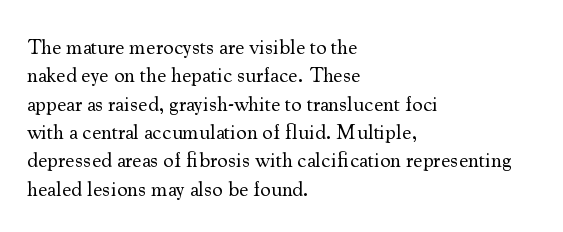
Q: Is the text bold? A: No.
Q: Is the text italic (slanted)? A: No, it is upright.
Q: Is the text underlined? A: No.
Q: How is the paragraph aligned? A: Left-aligned.
Q: Is the spacing between letters normal or unusually wide? A: Normal.
Q: Is the spacing between lines tight, normal or loose? A: Normal.
